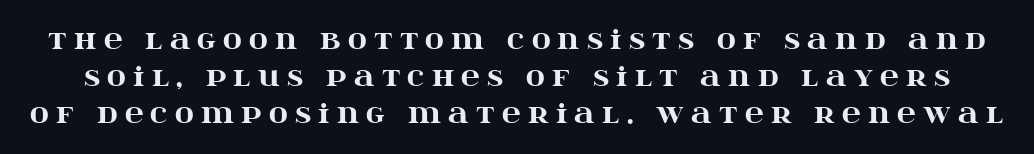
The image shows 26 px bold type, upright; set normal line spacing (1.43x), unusually wide letter spacing (+0.28 em), not underlined.
